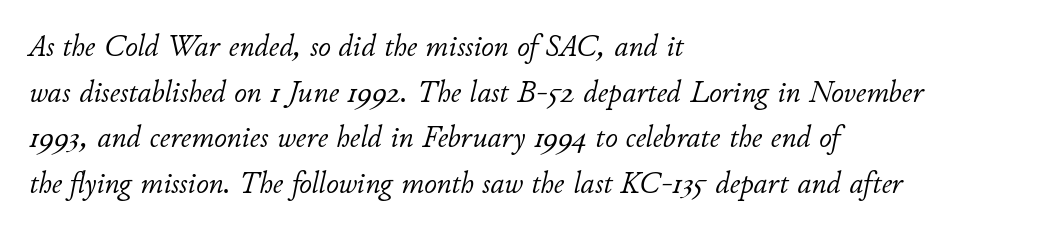
This sample uses plain, unmodified letter spacing. Varying glyph widths throughout — classic text-font behaviour. Line spacing here is normal. These glyphs show unthickened strokes, regular width or finer.
